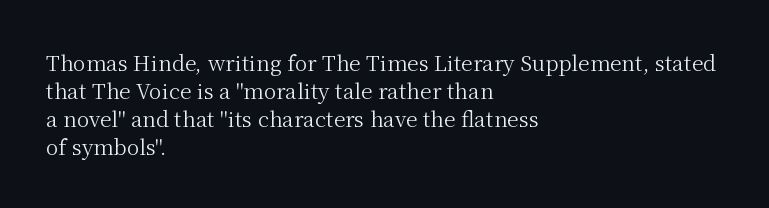
{"italic": "no", "bold": "no", "underline": "no", "align": "left", "line_spacing": "normal", "line_spacing_ratio": 1.34, "letter_spacing": "normal", "letter_spacing_em": 0.0, "glyph_px": 21}
